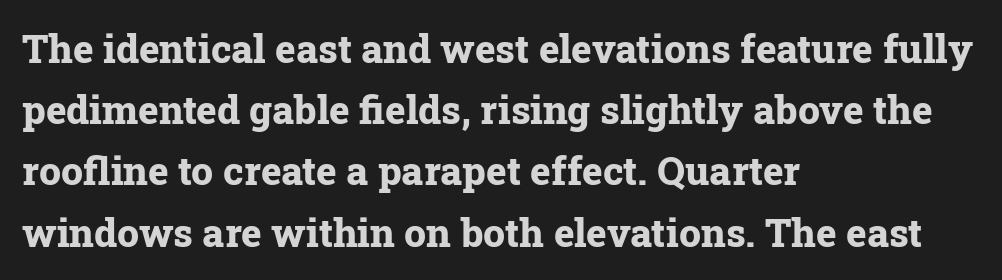
Q: Is the text bold? A: Yes.
Q: Is the text italic (slanted)? A: No, it is upright.
Q: Is the typeface a serif or a sans-serif typeface? A: Serif.
Q: Is the text underlined? A: No.
Q: How is the paragraph aligned? A: Left-aligned.
Q: Is the spacing between letters normal or unusually wide? A: Normal.
Q: Is the spacing between lines tight, normal or loose? A: Normal.
Q: Width (condensed, normal, or wide)? A: Normal.
Q: Stroke contrast? A: Low.
Q: x-height? A: Medium.
Q: Monospaced? A: No.
